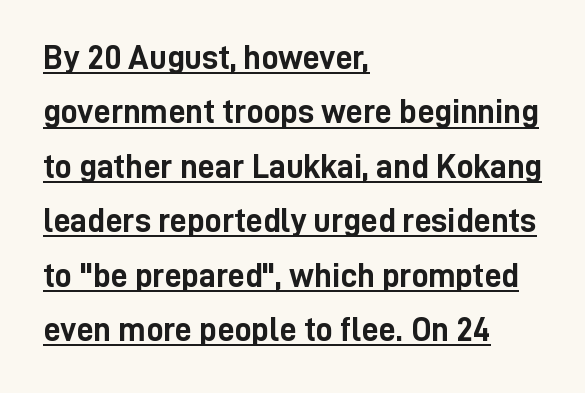
{"serif": "no", "italic": "no", "bold": "yes", "weight": "semibold", "width": "condensed", "stroke_contrast": "low", "x_height": "medium", "monospaced": "no", "underline": "yes", "align": "left", "line_spacing": "normal", "line_spacing_ratio": 1.6, "letter_spacing": "normal", "letter_spacing_em": 0.0, "glyph_px": 34}
